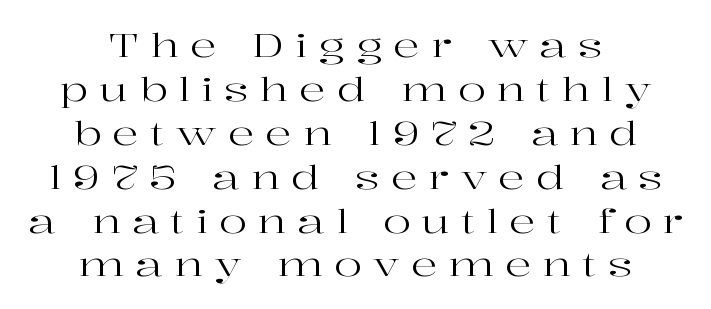
{"serif": "yes", "italic": "no", "bold": "no", "weight": "regular", "width": "wide", "stroke_contrast": "high", "x_height": "medium", "monospaced": "no", "underline": "no", "align": "center", "line_spacing": "normal", "line_spacing_ratio": 1.33, "letter_spacing": "wide", "letter_spacing_em": 0.33, "glyph_px": 33}
